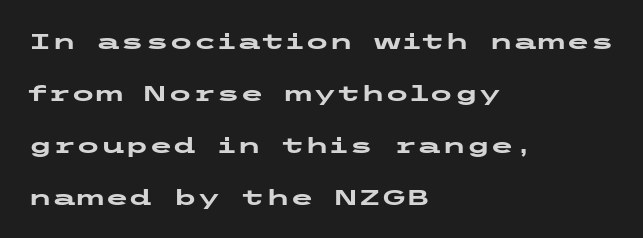
The image shows 22 px bold type, upright; set left-aligned, loose line spacing (2.36x), normal letter spacing, not underlined.
